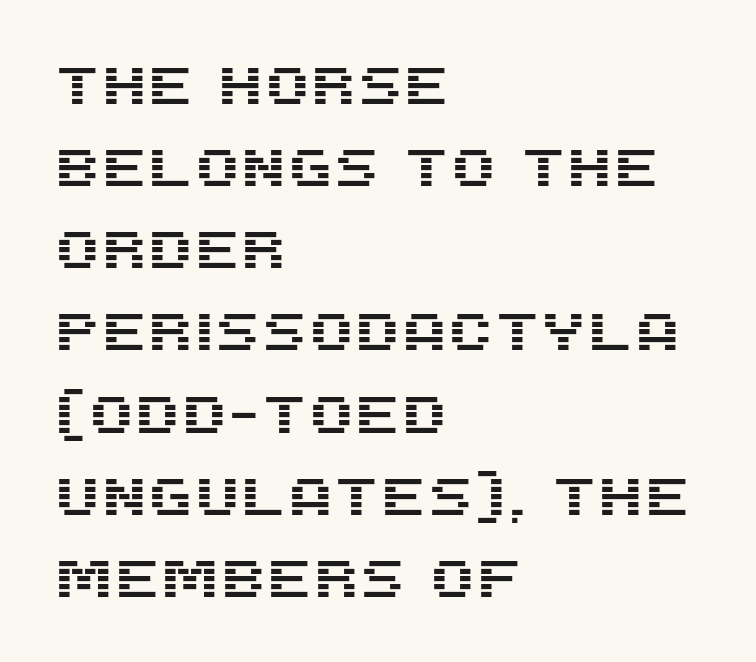
{"serif": "no", "italic": "no", "width": "normal", "stroke_contrast": "medium", "x_height": "large", "monospaced": "no", "underline": "no", "align": "left", "line_spacing": "normal", "line_spacing_ratio": 1.55, "letter_spacing": "normal", "letter_spacing_em": 0.0, "glyph_px": 53}
